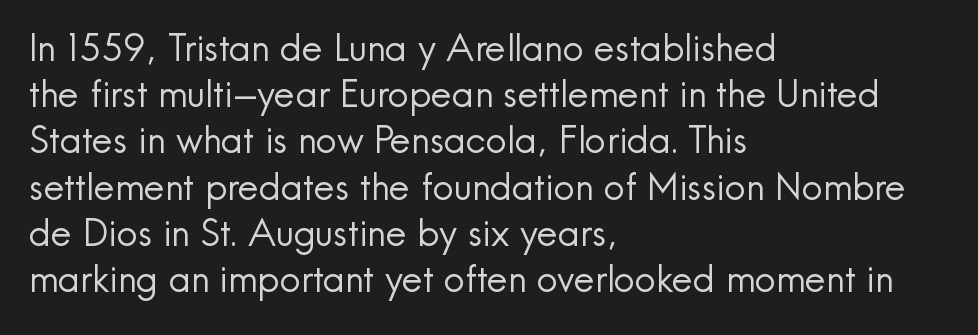
The image shows 37 px regular-weight sans-serif type, upright; set left-aligned, normal line spacing (1.25x), normal letter spacing, not underlined; a small x-height.
